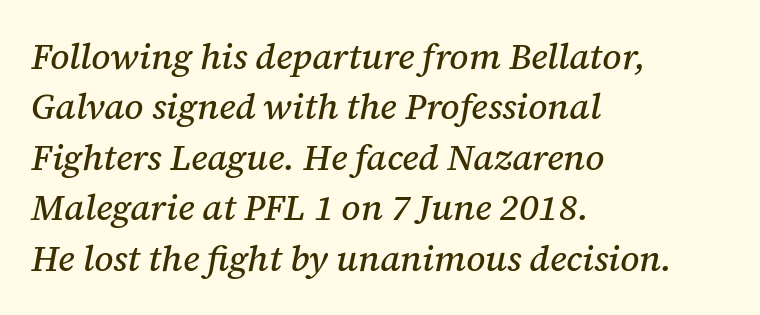
The typesetter chose a ragged-right arrangement here. The words here are not underlined. Notice how the stems are inclined rather than vertical — that's the hallmark of italics. One glance says typical: line gaps are just what's usual. Note the varied advance widths — an 'i' is clearly narrower than an 'm'.
